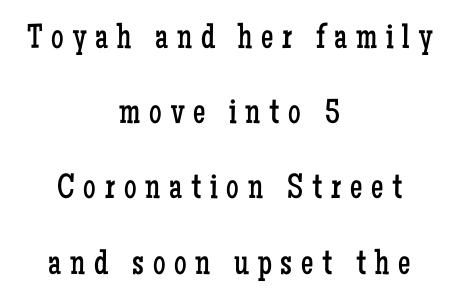
The image shows 35 px regular-weight, condensed serif type, upright; set centered, loose line spacing (2.15x), unusually wide letter spacing (+0.25 em), not underlined; low stroke contrast and a medium x-height.
